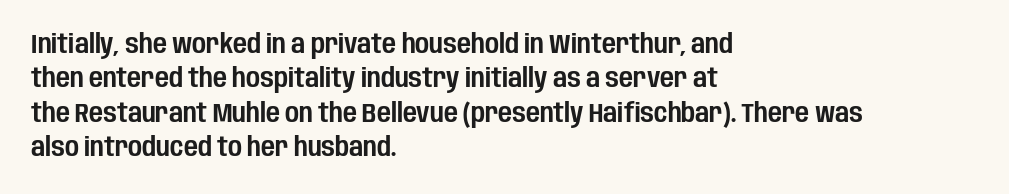
Do the letters lean? They stand straight. Lines of text with bare space underneath. The passage shown stacks its lines at a standard gap. Casual observation: everything's shoved over to the left.
